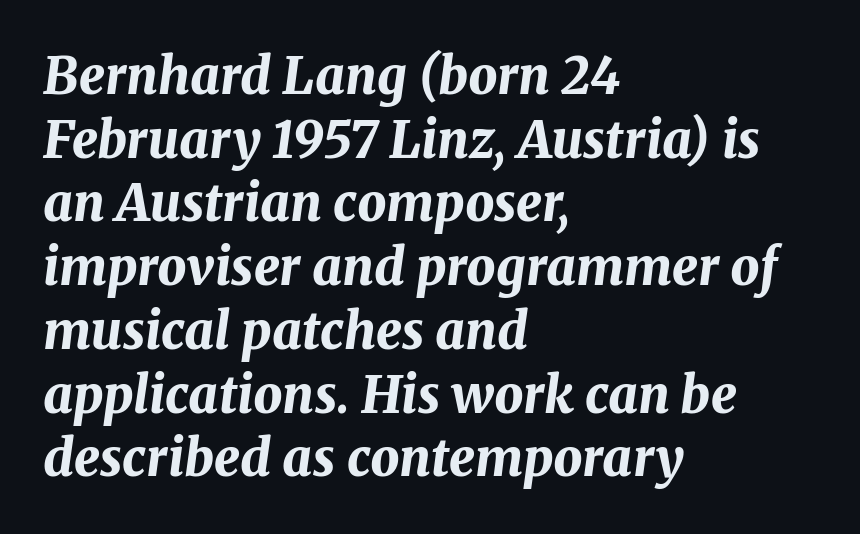
{"italic": "yes", "lean": "right", "slant_degrees": 8, "bold": "yes", "weight": "bold", "width": "normal", "stroke_contrast": "medium", "x_height": "medium", "monospaced": "no", "underline": "no", "align": "left", "line_spacing": "normal", "line_spacing_ratio": 1.25, "letter_spacing": "normal", "letter_spacing_em": 0.0, "glyph_px": 51}
